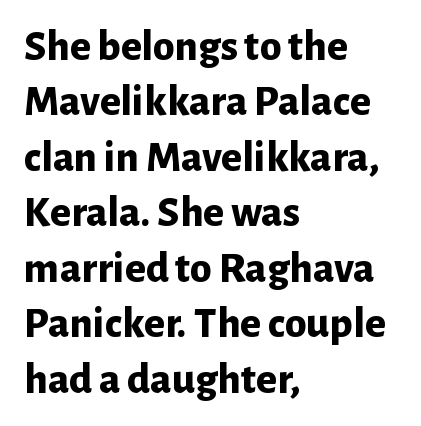
Rule under the text: the space is simply empty. Each glyph is drawn with heavy, bold strokes. Style check: upright. One-word summary of the alignment: left. The letters advance in unequal steps, a hallmark of proportional type.
